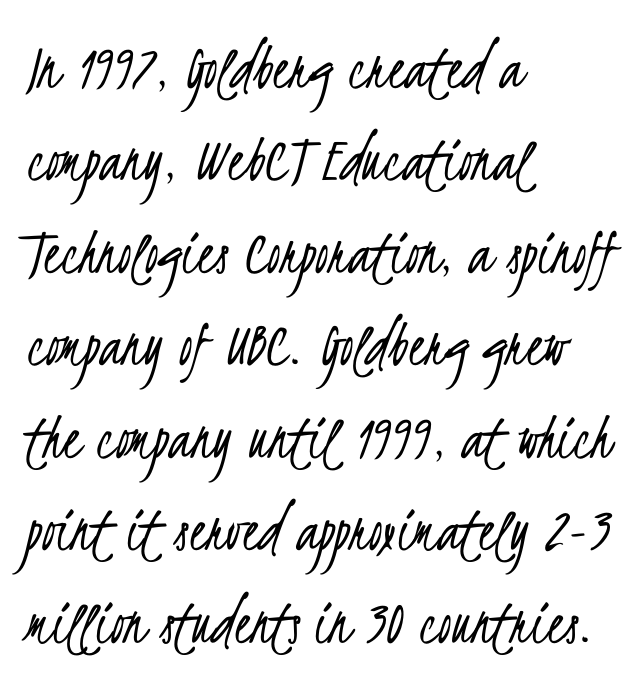
The image shows 67 px light, condensed sans-serif type; set left-aligned, normal line spacing (1.38x), normal letter spacing, not underlined; low stroke contrast and a small x-height.
